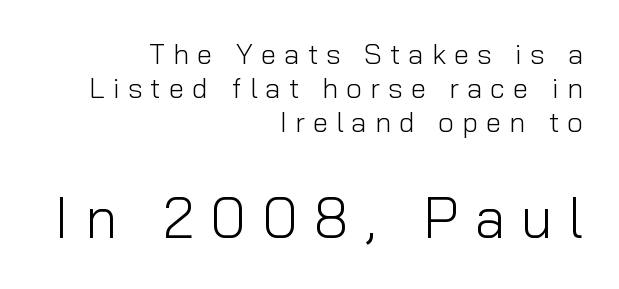
The image shows 56 px light sans-serif type, upright; set right-aligned, line spacing 1.21x, unusually wide letter spacing (+0.29 em), not underlined; the second (bottom) block is 2.0x larger; low stroke contrast and a medium x-height.
